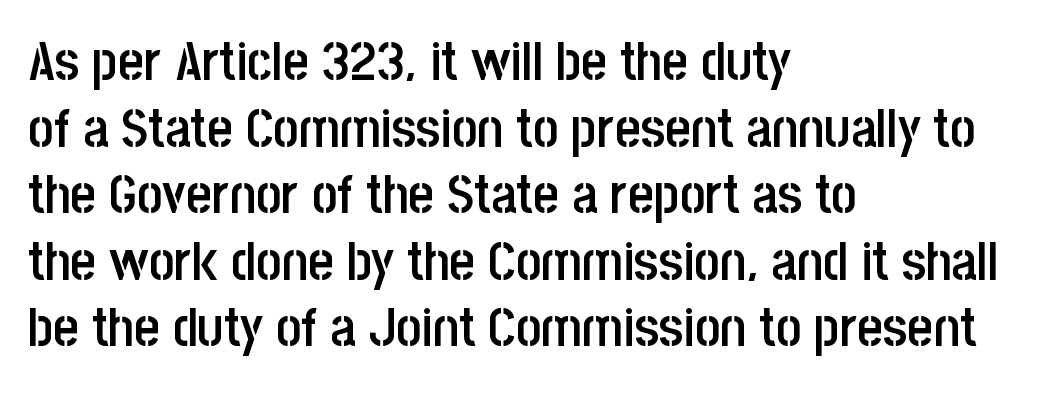
Q: Is the text bold? A: Semi-bold.
Q: Is the text italic (slanted)? A: No, it is upright.
Q: Is the typeface a serif or a sans-serif typeface? A: Sans-serif.
Q: Is the text underlined? A: No.
Q: How is the paragraph aligned? A: Left-aligned.
Q: Is the spacing between letters normal or unusually wide? A: Normal.
Q: Width (condensed, normal, or wide)? A: Condensed.
Q: Stroke contrast? A: Low.
Q: x-height? A: Large.
Q: Monospaced? A: No.
